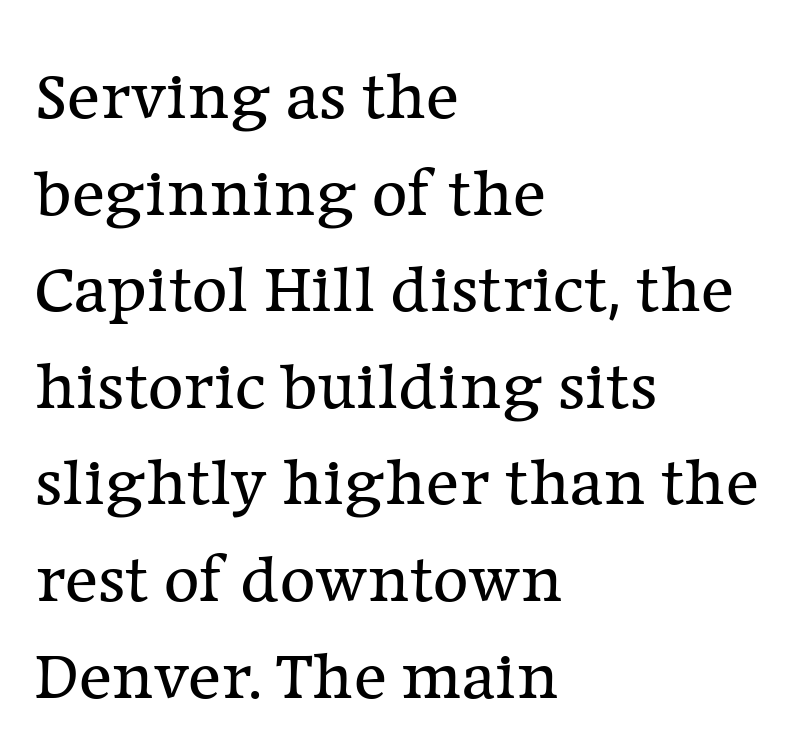
Q: Is the text bold? A: No.
Q: Is the text italic (slanted)? A: No, it is upright.
Q: Is the typeface a serif or a sans-serif typeface? A: Serif.
Q: Is the text underlined? A: No.
Q: How is the paragraph aligned? A: Left-aligned.
Q: Is the spacing between letters normal or unusually wide? A: Normal.
Q: Is the spacing between lines tight, normal or loose? A: Normal.
Q: Width (condensed, normal, or wide)? A: Normal.
Q: Stroke contrast? A: Low.
Q: x-height? A: Medium.
Q: Monospaced? A: No.
